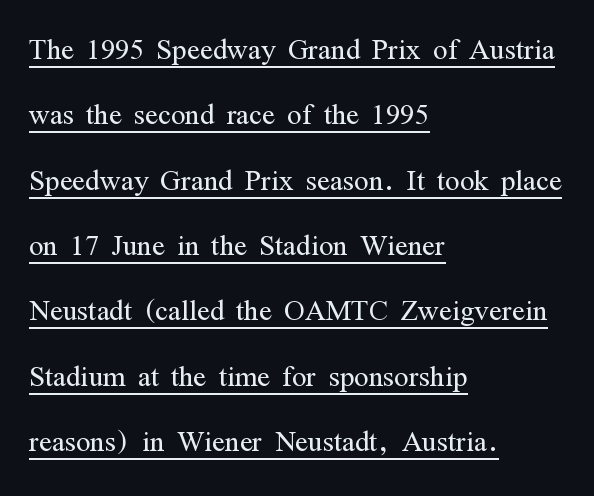
Each letter keeps its own natural width here, so spacing adapts to shape. Posture: vertical. Font category for this specimen: serif. Counters stay open thanks to moderate or lighter strokes.
